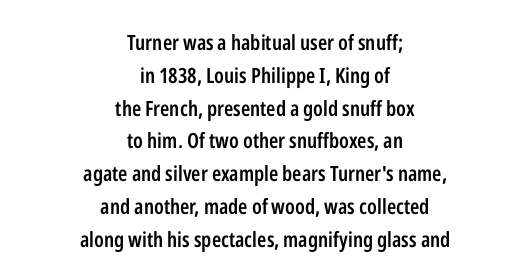
Q: Is the text bold? A: Semi-bold.
Q: Is the text italic (slanted)? A: No, it is upright.
Q: Is the text underlined? A: No.
Q: How is the paragraph aligned? A: Centered.
Q: Is the spacing between letters normal or unusually wide? A: Normal.
Q: Is the spacing between lines tight, normal or loose? A: Normal.
